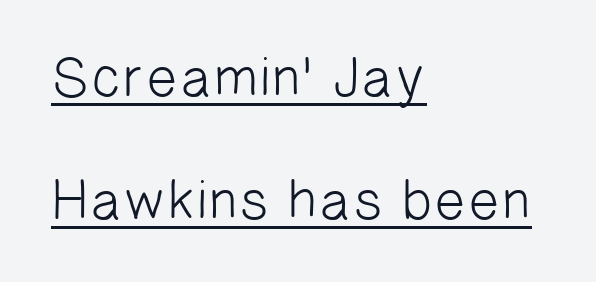
The letters sit at their default tracking, neither squeezed nor spread. Typeset ragged right — the left edge is the straight one. This reads as an unemphasized weight, regular at the heaviest. The lettering is marked with a stroke running underneath it. A typesetter would label this face a sans.
